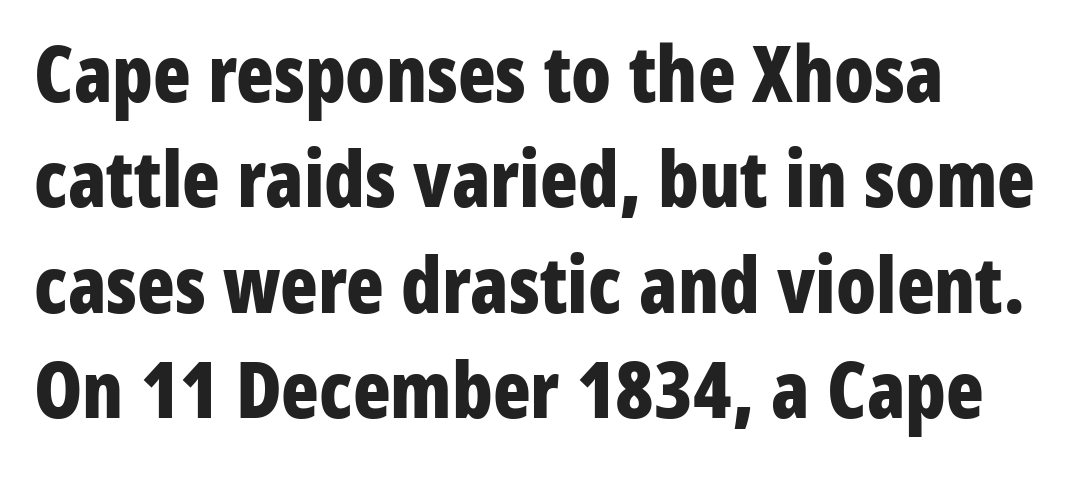
Horizontally, the lines are justified to the leading edge only. The designer went with a sans here, leaving each stem footless. In terms of posture, this sample is upright. Weight: bold. These lines sit exactly where default settings would place them.
